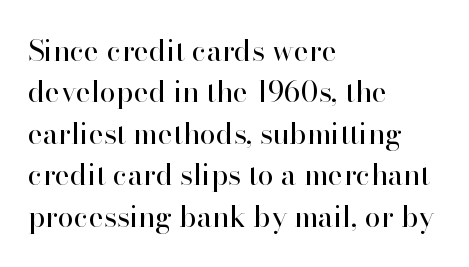
What kind of face is this? One with serifs. Notice how descenders clear the ascenders below comfortably — that's standard leading. Do the letters lean? They stand straight. Honestly, the letter spacing is just normal — you wouldn't notice it. Each stroke keeps to a modest, everyday thickness or less.
